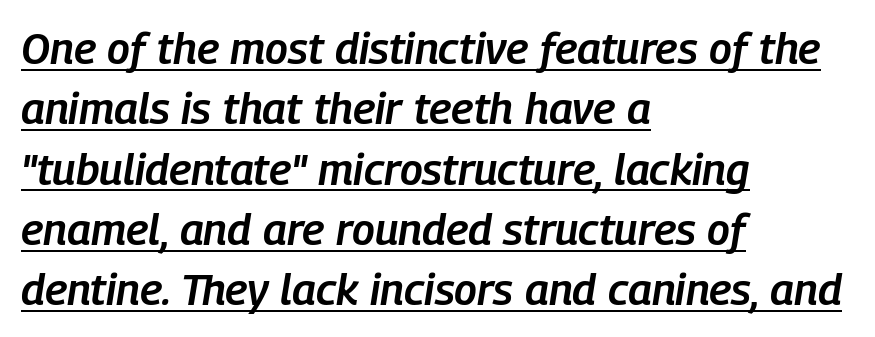
The image shows 44 px semibold, condensed type, italic (leaning right); set left-aligned, normal line spacing (1.37x), normal letter spacing, underlined; low stroke contrast and a medium x-height.
